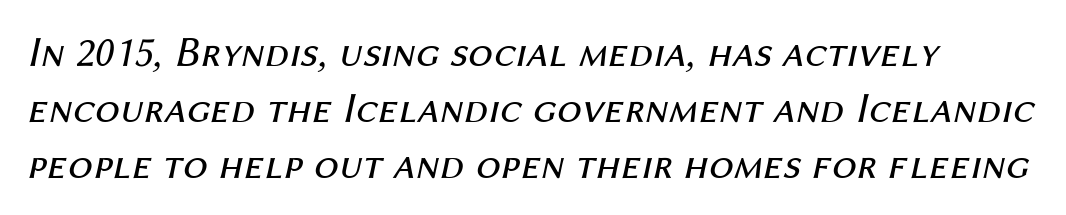
{"italic": "yes", "lean": "right", "slant_degrees": 12, "bold": "no", "weight": "regular", "width": "normal", "stroke_contrast": "medium", "x_height": "medium", "monospaced": "no", "underline": "no", "align": "left", "line_spacing": "normal", "line_spacing_ratio": 1.27, "letter_spacing": "normal", "letter_spacing_em": 0.0, "glyph_px": 44}
